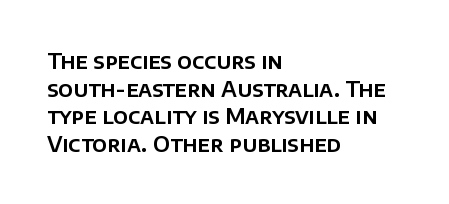
The image shows 21 px text type, upright; set left-aligned, normal line spacing (1.31x), normal letter spacing, not underlined.
